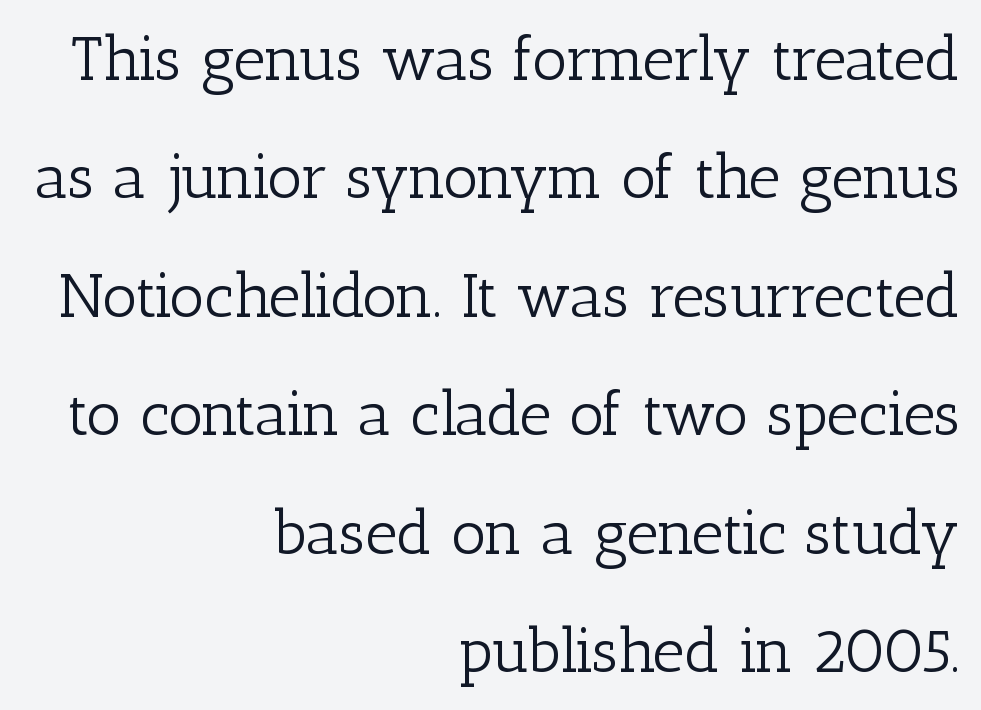
{"serif": "yes", "italic": "no", "bold": "no", "weight": "light", "width": "normal", "stroke_contrast": "low", "x_height": "medium", "monospaced": "no", "underline": "no", "align": "right", "line_spacing": "loose", "line_spacing_ratio": 1.91, "letter_spacing": "normal", "letter_spacing_em": 0.0, "glyph_px": 62}
